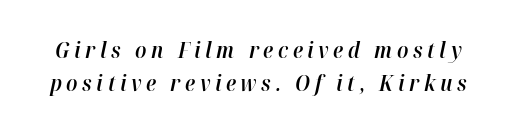
Italic: yes, the glyphs are oblique. A normal amount of white space separates one row of letters from the next. A clean baseline with only descenders dipping below it. On the weight axis this lands at semibold, roughly 600.
